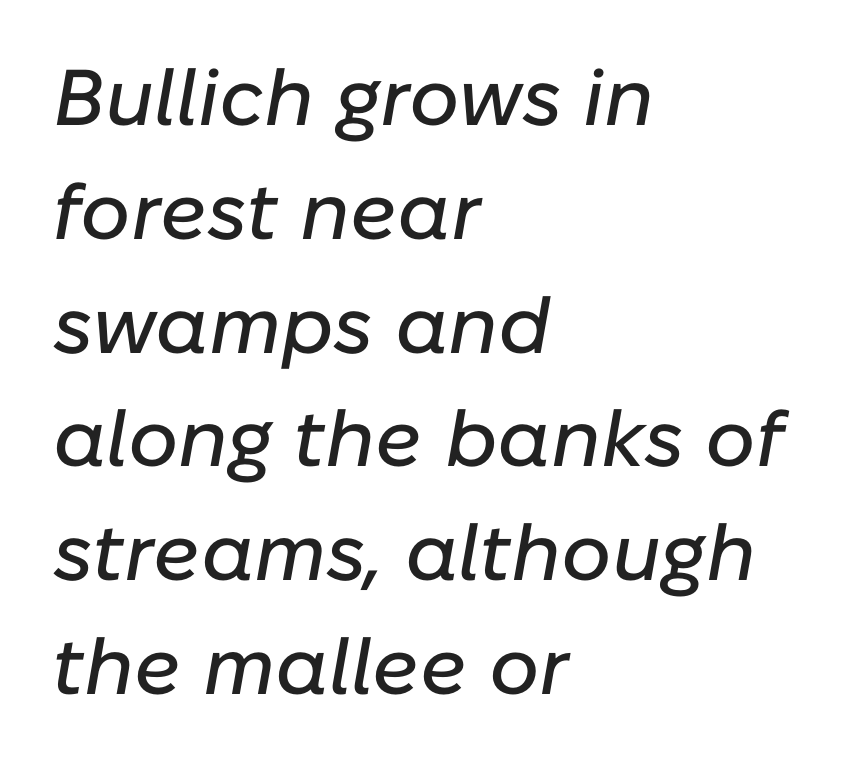
{"italic": "yes", "lean": "right", "slant_degrees": 10, "width": "normal", "stroke_contrast": "low", "x_height": "medium", "monospaced": "no", "underline": "no", "align": "left", "line_spacing": "normal", "line_spacing_ratio": 1.44, "letter_spacing": "normal", "letter_spacing_em": 0.0, "glyph_px": 79}
